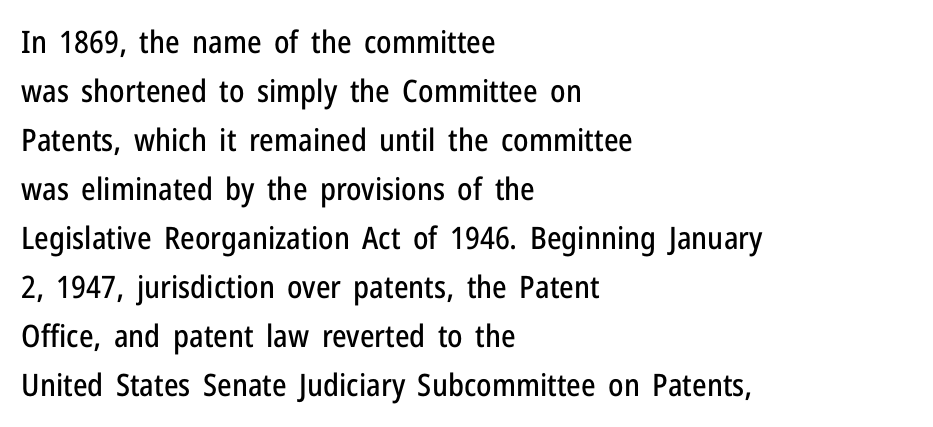
The letters advance in unequal steps, a hallmark of proportional type. Regarding serifs, this sample does without them. Inter-character spacing is left at the font's built-in metrics. Style check: upright.
